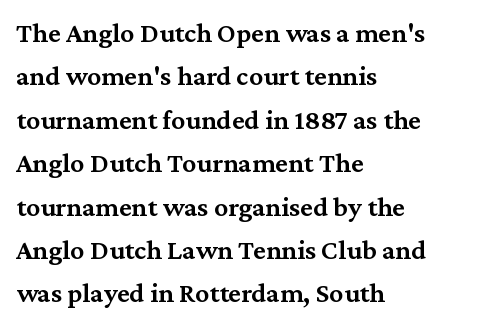
Q: Is the text bold? A: Semi-bold.
Q: Is the text italic (slanted)? A: No, it is upright.
Q: Is the typeface a serif or a sans-serif typeface? A: Serif.
Q: Is the text underlined? A: No.
Q: How is the paragraph aligned? A: Left-aligned.
Q: Is the spacing between letters normal or unusually wide? A: Normal.
Q: Is the spacing between lines tight, normal or loose? A: Normal.
Q: Width (condensed, normal, or wide)? A: Normal.
Q: Stroke contrast? A: Medium.
Q: x-height? A: Medium.
Q: Monospaced? A: No.
